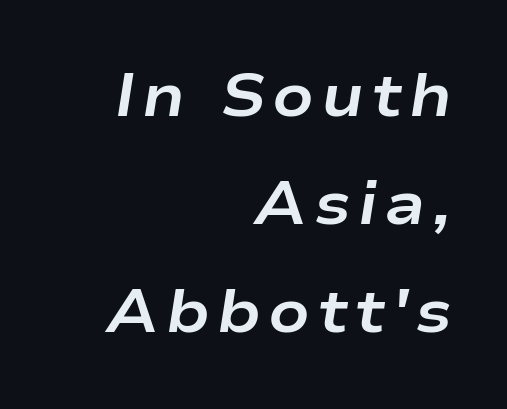
The image shows 60 px bold, wide type, italic (leaning right); set right-aligned, line spacing 1.8x, not underlined; low stroke contrast and a medium x-height.
